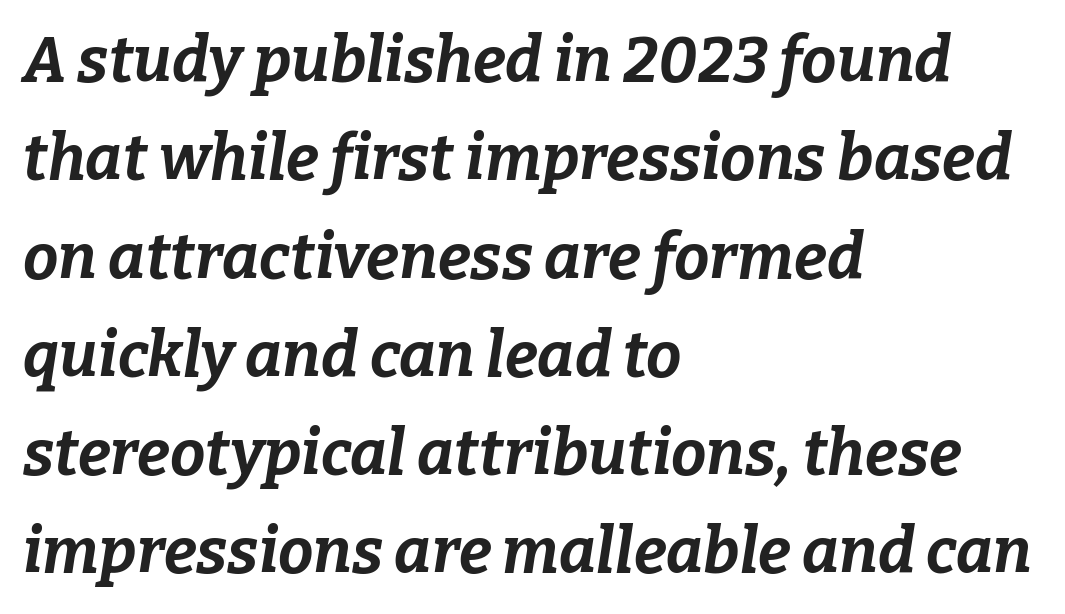
Q: Is the text bold? A: Yes.
Q: Is the text italic (slanted)? A: Yes, it leans right by about 9 degrees.
Q: Is the text underlined? A: No.
Q: How is the paragraph aligned? A: Left-aligned.
Q: Is the spacing between letters normal or unusually wide? A: Normal.
Q: Is the spacing between lines tight, normal or loose? A: Normal.
Q: Width (condensed, normal, or wide)? A: Normal.
Q: Stroke contrast? A: Low.
Q: x-height? A: Medium.
Q: Monospaced? A: No.
